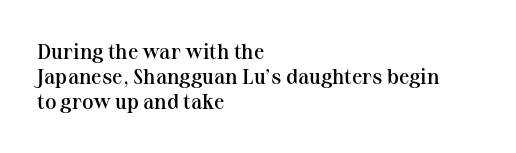
The image shows 21 px text type, upright; set left-aligned, line spacing 1.18x, normal letter spacing, not underlined.
